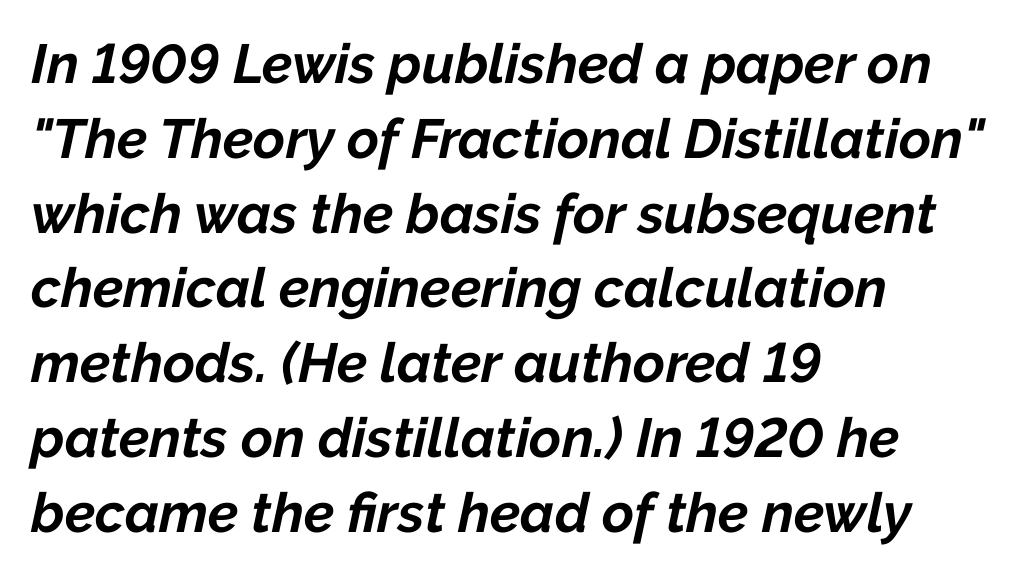
Letter spacing: default. Compared with an ordinary text face, these strokes are far heavier — a full bold. Each line starts at the same left margin while the right side varies. Italic: yes, the glyphs are oblique.
